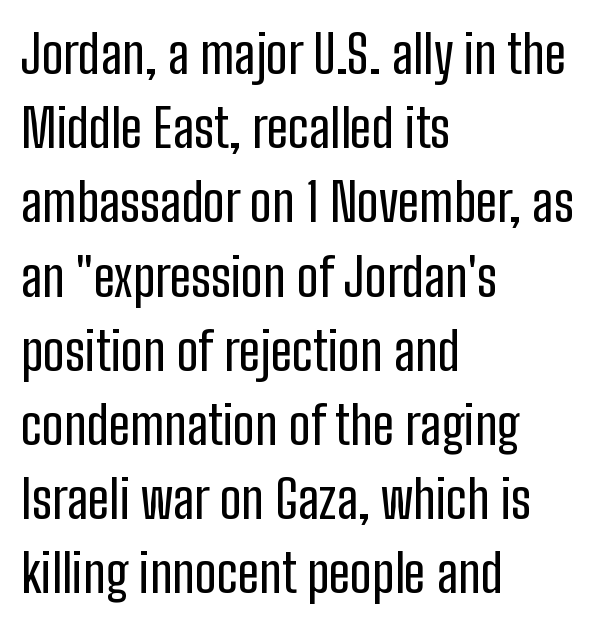
The image shows 53 px condensed sans-serif type, upright; set left-aligned, normal line spacing (1.4x), normal letter spacing, not underlined; low stroke contrast and a medium x-height.
